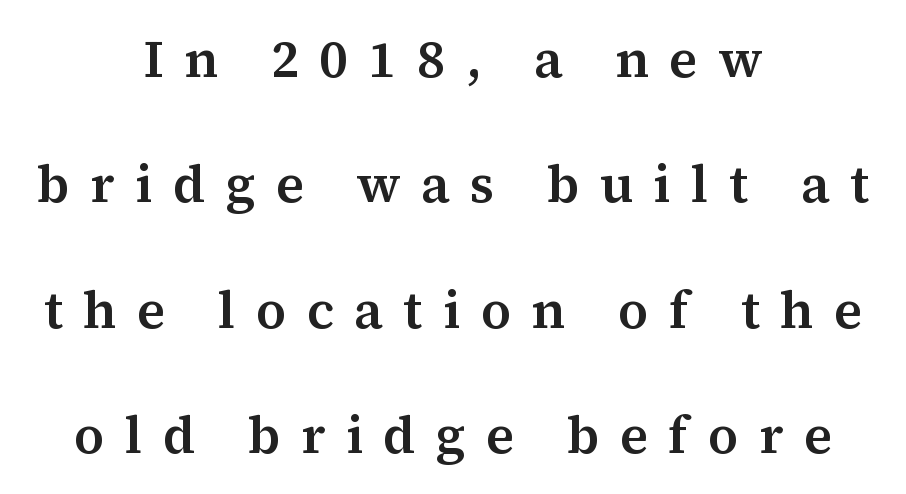
{"serif": "yes", "italic": "no", "width": "normal", "stroke_contrast": "medium", "x_height": "medium", "monospaced": "no", "underline": "no", "align": "center", "line_spacing": "loose", "line_spacing_ratio": 2.41, "letter_spacing": "wide", "letter_spacing_em": 0.39, "glyph_px": 52}
